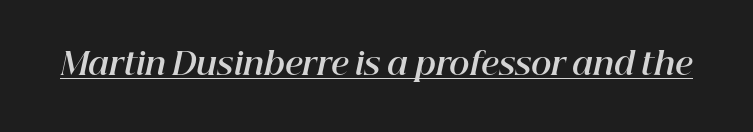
{"italic": "yes", "lean": "right", "slant_degrees": 12, "bold": "yes", "weight": "bold", "width": "normal", "stroke_contrast": "high", "x_height": "medium", "monospaced": "no", "underline": "yes", "letter_spacing": "normal", "letter_spacing_em": 0.0, "glyph_px": 31}
